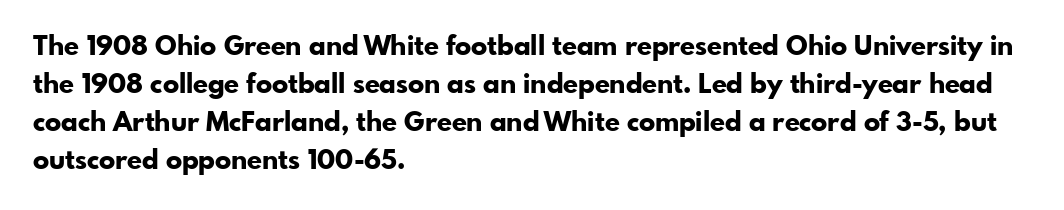
The image shows 27 px bold type, upright; set left-aligned, normal line spacing (1.41x), normal letter spacing, not underlined.
